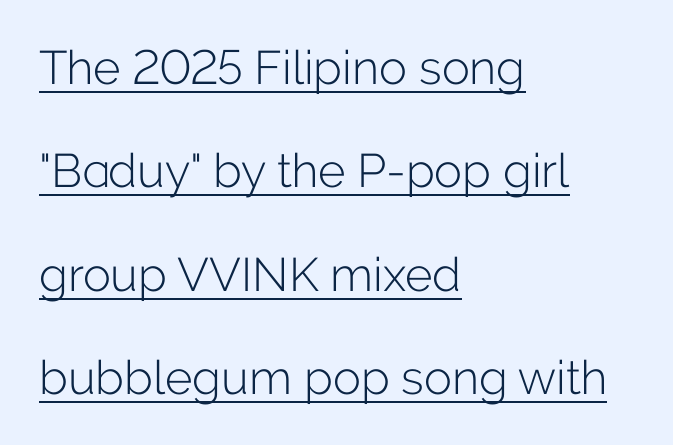
The image shows 47 px light sans-serif type, upright; set left-aligned, loose line spacing (2.2x), normal letter spacing, underlined; low stroke contrast and a medium x-height.
